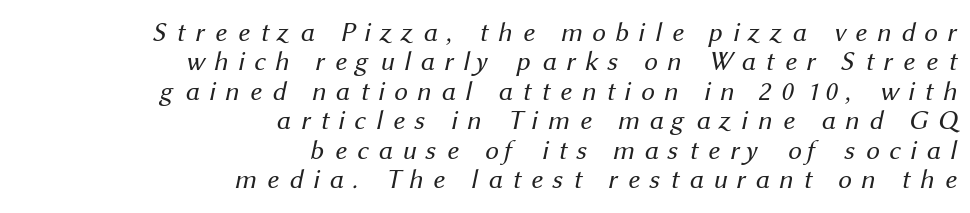
Q: Is the text bold? A: No.
Q: Is the text underlined? A: No.
Q: How is the paragraph aligned? A: Right-aligned.
Q: Is the spacing between letters normal or unusually wide? A: Unusually wide.
Q: Is the spacing between lines tight, normal or loose? A: Tight.
